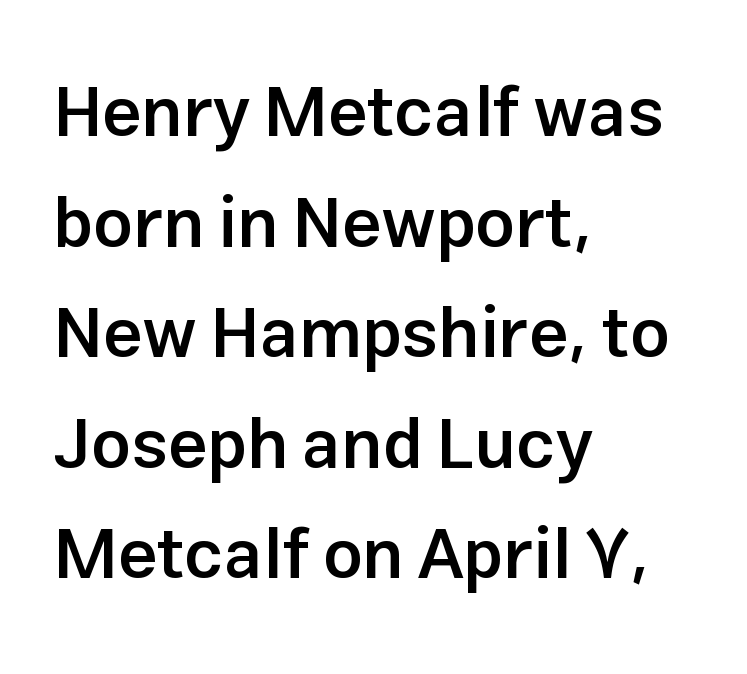
The image shows 70 px semibold sans-serif type, upright; set left-aligned, normal line spacing (1.58x), normal letter spacing, not underlined; low stroke contrast and a medium x-height.
